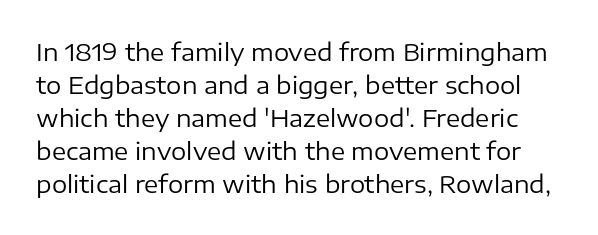
{"italic": "no", "bold": "no", "underline": "no", "line_spacing": "normal", "line_spacing_ratio": 1.37, "letter_spacing": "normal", "letter_spacing_em": 0.0, "glyph_px": 24}
